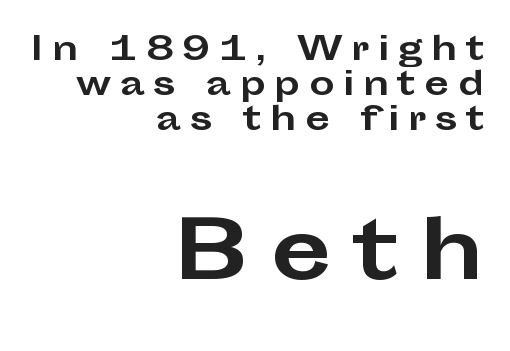
One-word summary of the alignment: right. The rendering uses natural spacing where letterforms have individual widths. Every letter is thick-stroked: bold, no question. Unlike italic type, these characters show no tilt at all. These two chunks differ in scale, with the bottom chunk taking the larger measure.
